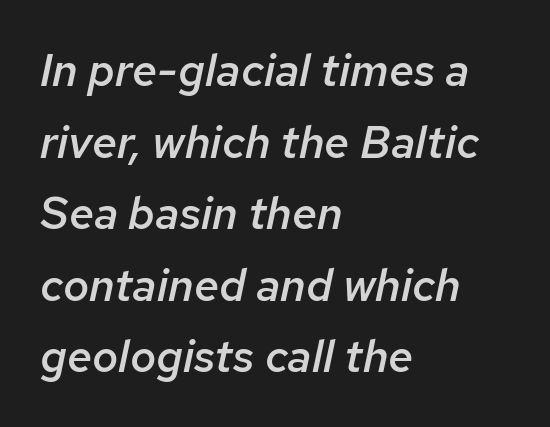
{"italic": "yes", "lean": "right", "slant_degrees": 12, "bold": "semi", "weight": "semibold", "width": "normal", "stroke_contrast": "low", "x_height": "medium", "monospaced": "no", "underline": "no", "align": "left", "line_spacing": "normal", "line_spacing_ratio": 1.59, "letter_spacing": "normal", "letter_spacing_em": 0.0, "glyph_px": 45}
